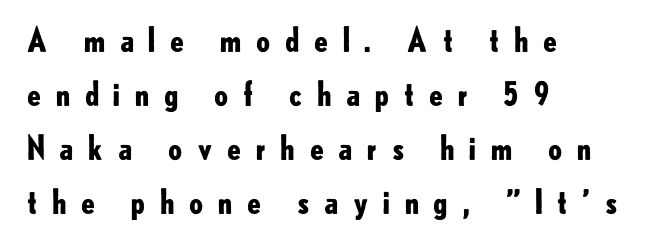
Whoever set this chose a conventional vertical rhythm. The letters are bold, with thick, heavy strokes. Is this a sans? Yes — the strokes have no serifs. The letters stand straight up with perfectly vertical stems.
